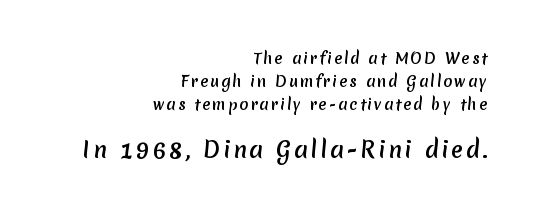
Q: Is the text underlined? A: No.
Q: How is the paragraph aligned? A: Right-aligned.
Q: Is the spacing between lines tight, normal or loose? A: Normal.
Q: Which block of text is set in a larger size, the first (top) or the second (bottom)? A: The second (bottom) one.
